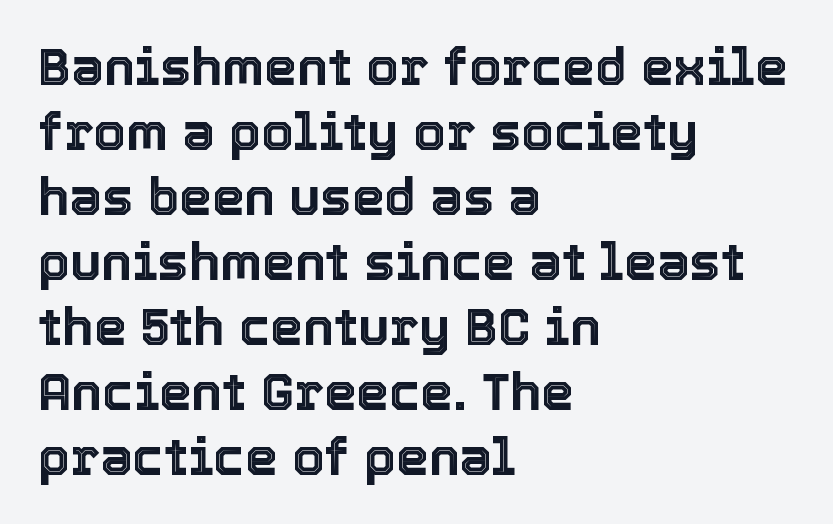
The image shows 52 px text type, upright; set left-aligned, normal line spacing (1.25x), normal letter spacing, not underlined; a medium x-height.
